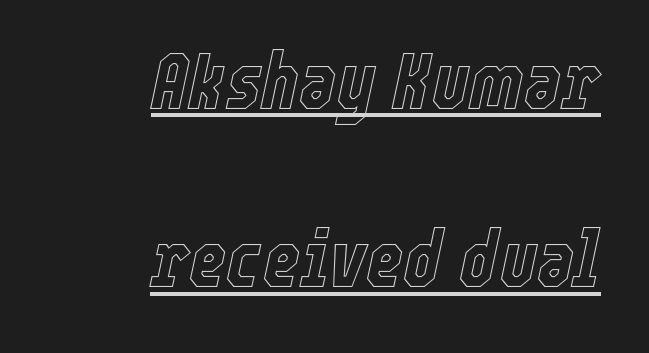
Q: Is the text italic (slanted)? A: Yes, it leans right by about 12 degrees.
Q: Is the text underlined? A: Yes.
Q: How is the paragraph aligned? A: Right-aligned.
Q: Is the spacing between letters normal or unusually wide? A: Normal.
Q: Is the spacing between lines tight, normal or loose? A: Loose.
Q: Width (condensed, normal, or wide)? A: Condensed.
Q: x-height? A: Medium.
Q: Monospaced? A: No.
